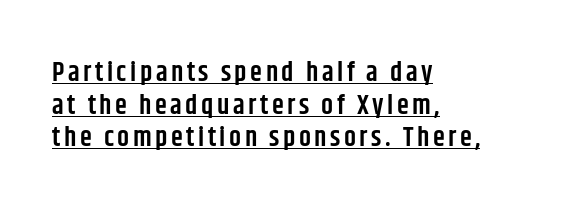
Tall strokes in this sample are plumb rather than angled. Visually the block forms a straight wall on the left and a jagged coastline on the right. Looks like someone drew a line under every word here. Set as a demibold, roughly 600 on the weight scale.
